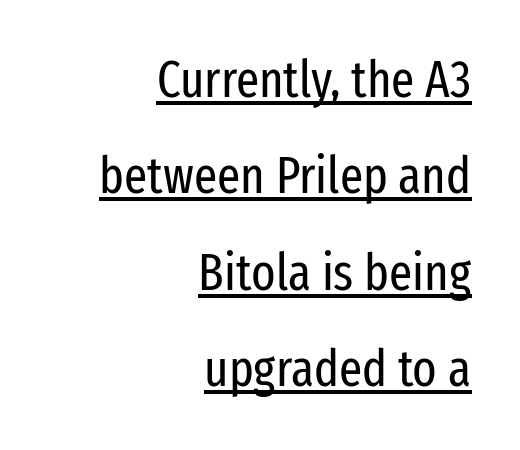
Italic: no, the glyphs are upright roman. Typeset ragged left — the right edge is the straight one. Between one letter and the next there's only the usual sliver of space. Underlining? Definitely there.
